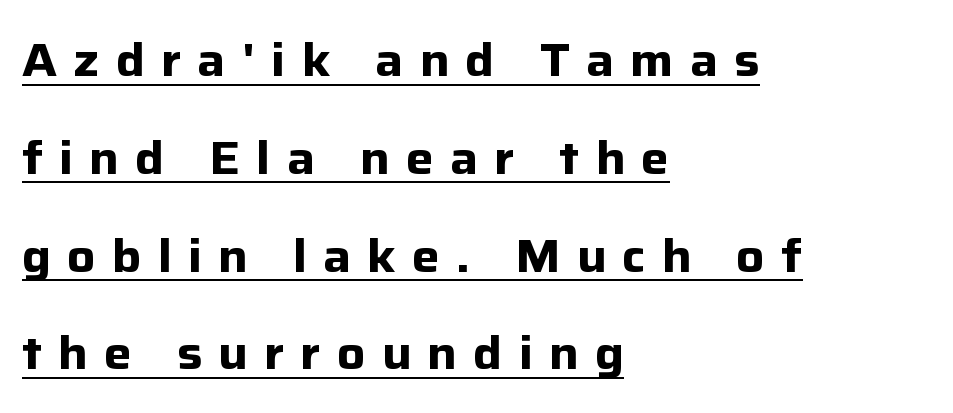
Q: Is the text bold? A: Yes.
Q: Is the text italic (slanted)? A: No, it is upright.
Q: Is the typeface a serif or a sans-serif typeface? A: Sans-serif.
Q: Is the text underlined? A: Yes.
Q: How is the paragraph aligned? A: Left-aligned.
Q: Is the spacing between letters normal or unusually wide? A: Unusually wide.
Q: Is the spacing between lines tight, normal or loose? A: Loose.
Q: Width (condensed, normal, or wide)? A: Normal.
Q: Stroke contrast? A: Low.
Q: x-height? A: Medium.
Q: Monospaced? A: No.
